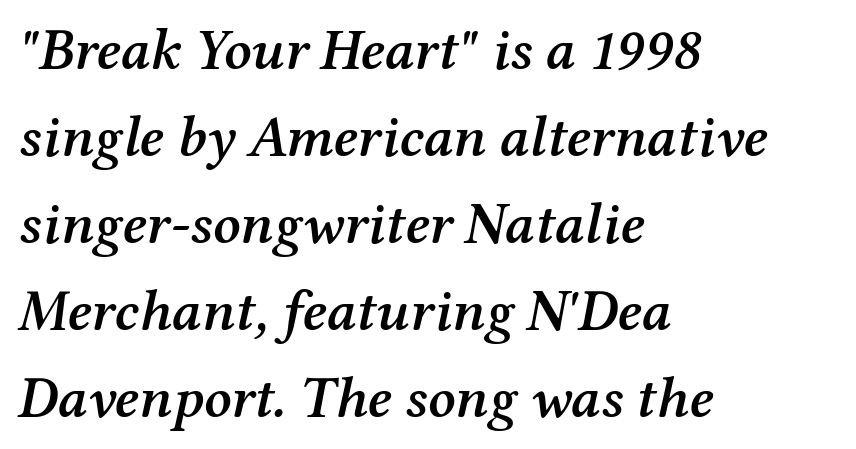
The image shows 58 px semibold serif type, italic (leaning right); set left-aligned, normal line spacing (1.5x), normal letter spacing, not underlined; medium stroke contrast and a medium x-height.
